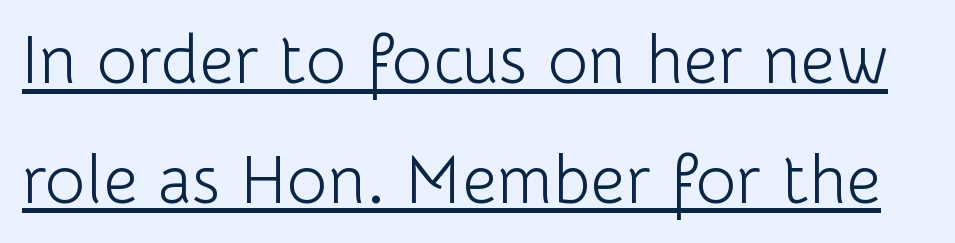
Q: Is the text bold? A: No.
Q: Is the text italic (slanted)? A: No, it is upright.
Q: Is the typeface a serif or a sans-serif typeface? A: Sans-serif.
Q: Is the text underlined? A: Yes.
Q: Is the spacing between letters normal or unusually wide? A: Normal.
Q: Width (condensed, normal, or wide)? A: Normal.
Q: Stroke contrast? A: Low.
Q: x-height? A: Medium.
Q: Monospaced? A: No.
